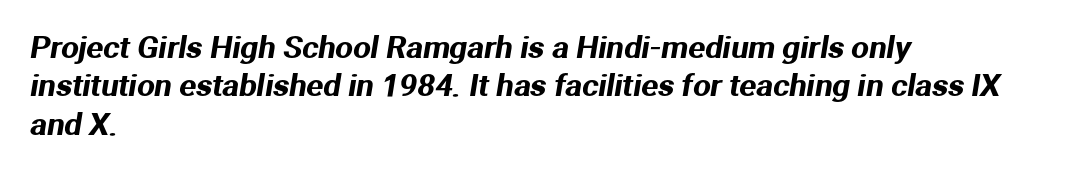
The image shows 31 px sans-serif type; set left-aligned, line spacing 1.24x, normal letter spacing, not underlined; medium stroke contrast and a medium x-height.
